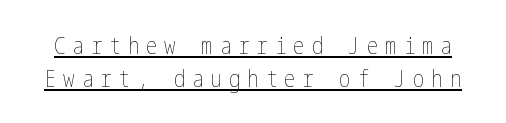
Stroke mass is kept to a normal reading level or below. The rendering inserts visible extra space after every character. Every word sits above its own underline. If you drew a line through each stem, it would be perfectly vertical.
